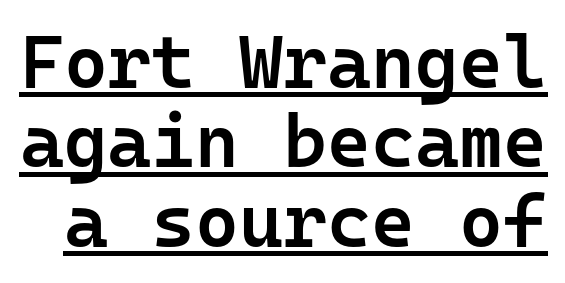
Q: Is the text bold? A: Semi-bold.
Q: Is the text italic (slanted)? A: No, it is upright.
Q: Is the typeface a serif or a sans-serif typeface? A: Sans-serif.
Q: Is the text underlined? A: Yes.
Q: Is the spacing between letters normal or unusually wide? A: Normal.
Q: Is the spacing between lines tight, normal or loose? A: Tight.
Q: Width (condensed, normal, or wide)? A: Normal.
Q: Stroke contrast? A: Low.
Q: x-height? A: Medium.
Q: Monospaced? A: Yes.
